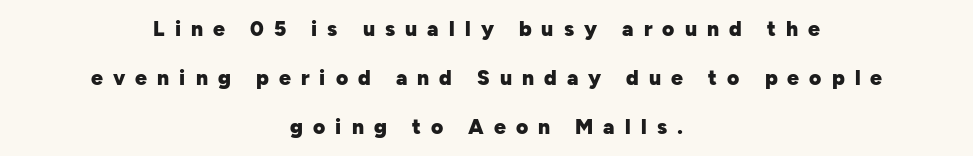
{"italic": "no", "bold": "yes", "underline": "no", "align": "center", "line_spacing": "loose", "line_spacing_ratio": 2.33, "letter_spacing": "wide", "letter_spacing_em": 0.48, "glyph_px": 21}
